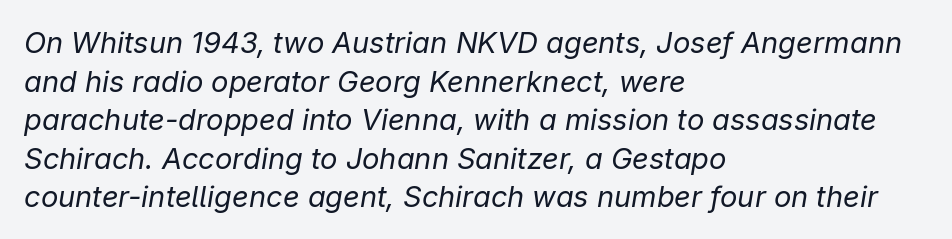
What stands out about the letter spacing? Nothing — it is the standard amount. Regarding leading, the lines here are spaced in the standard way. The typesetting does not lean heavy: it is not bold. Designer's note — italics engaged. The face used here is proportionally spaced, like ordinary book or web type.
